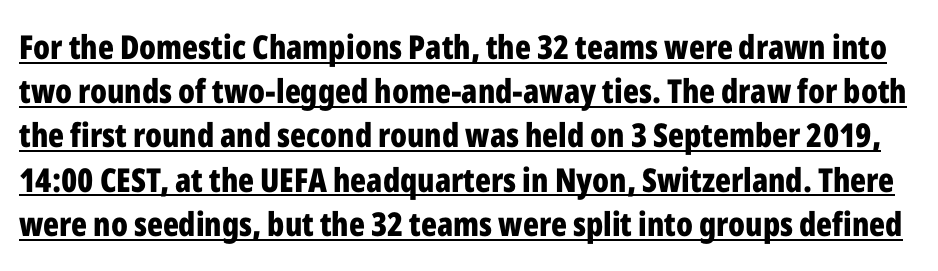
Q: Is the text bold? A: Yes.
Q: Is the text italic (slanted)? A: No, it is upright.
Q: Is the typeface a serif or a sans-serif typeface? A: Sans-serif.
Q: Is the text underlined? A: Yes.
Q: Is the spacing between letters normal or unusually wide? A: Normal.
Q: Is the spacing between lines tight, normal or loose? A: Normal.
Q: Width (condensed, normal, or wide)? A: Condensed.
Q: Stroke contrast? A: Low.
Q: x-height? A: Medium.
Q: Monospaced? A: No.
